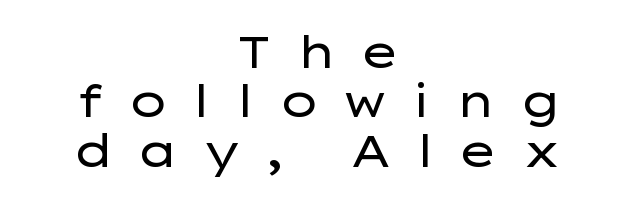
{"serif": "no", "italic": "no", "bold": "no", "weight": "regular", "width": "wide", "stroke_contrast": "low", "x_height": "medium", "monospaced": "no", "underline": "no", "align": "center", "line_spacing": "tight", "line_spacing_ratio": 1.12, "letter_spacing": "wide", "letter_spacing_em": 0.48, "glyph_px": 44}
